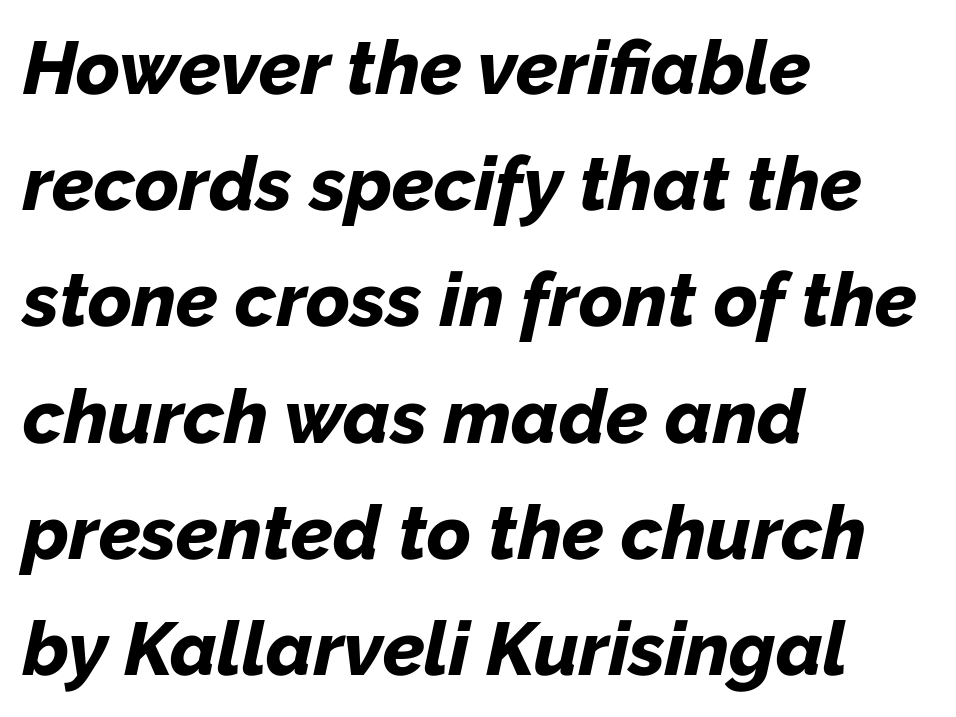
The image shows 75 px bold type, italic (leaning right); set left-aligned, normal line spacing (1.55x), normal letter spacing, not underlined; low stroke contrast and a medium x-height.
